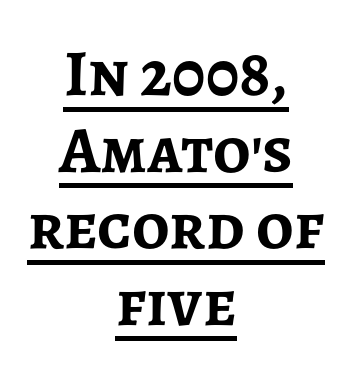
{"serif": "no", "italic": "no", "bold": "yes", "weight": "semibold", "width": "normal", "stroke_contrast": "low", "x_height": "medium", "monospaced": "no", "underline": "yes", "align": "center", "line_spacing_ratio": 1.16, "letter_spacing": "normal", "letter_spacing_em": 0.0, "glyph_px": 66}
